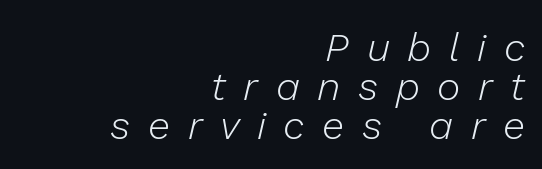
On a weight scale, this lands at 450 or below. This sample uses expanded letter spacing, leaving extra air between glyphs. You could barely slide anything between these rows. Compared with a flush-left layout, this one pins lines to the opposite, right side.
